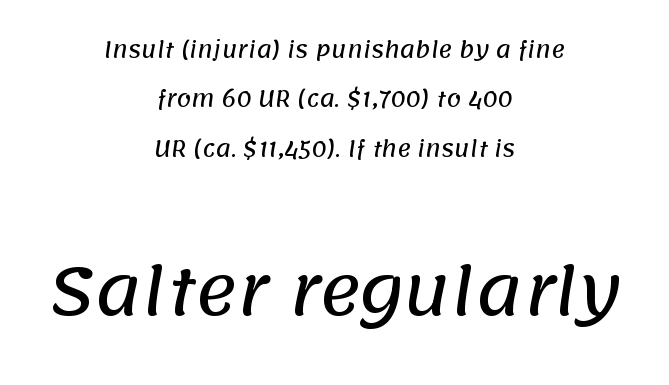
The image shows 64 px sans-serif type; set centered, loose line spacing (2.35x), normal letter spacing, not underlined; the second (bottom) block is 3.05x larger; low stroke contrast and a large x-height.
